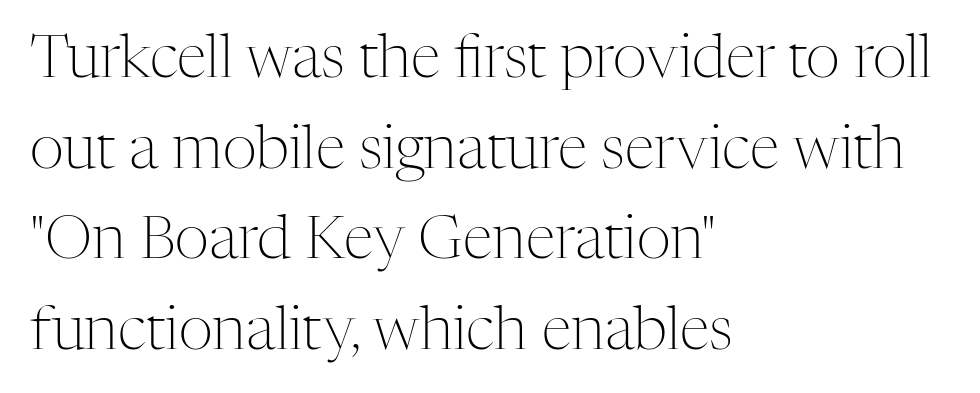
The lines in this sample share a left origin and differ only in where they stop. Rule under the text: the space is simply empty. Stems here are at most as thick as an everyday book face. Quick note: interline space is typical. Compared with typical body copy, the letter spacing here is the same. Each letter keeps its own natural width here, so spacing adapts to shape.
